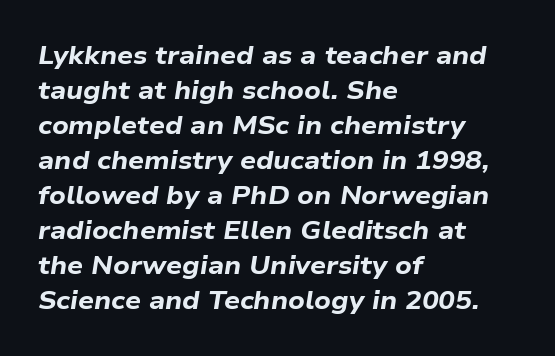
{"italic": "yes", "lean": "right", "slant_degrees": 9, "bold": "yes", "underline": "no", "align": "left", "line_spacing": "normal", "line_spacing_ratio": 1.4, "letter_spacing": "normal", "letter_spacing_em": 0.0, "glyph_px": 25}
